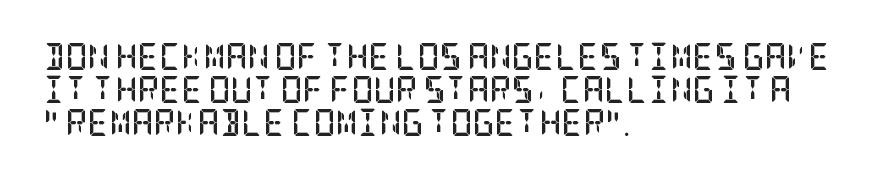
Words float on clear page, feet unadorned. Does the lettering tilt? It doesn't — this is upright. Visually the block forms a straight wall on the left and a jagged coastline on the right. These words are printed bold, with thick strokes throughout. Characters follow at the spacing the type designer built in.
